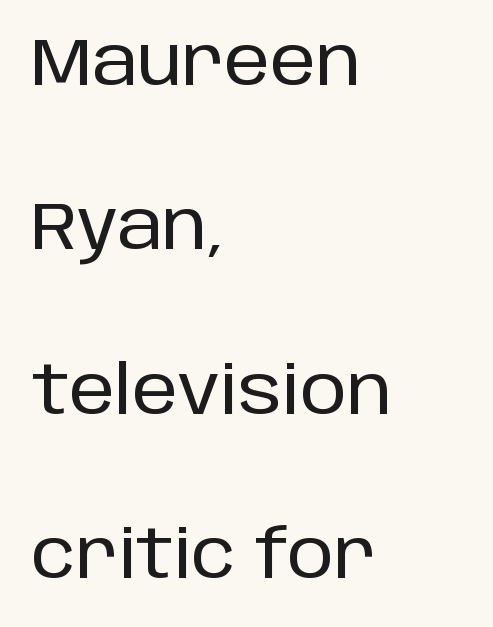
{"serif": "no", "italic": "no", "width": "normal", "stroke_contrast": "low", "x_height": "large", "monospaced": "no", "underline": "no", "align": "left", "line_spacing": "loose", "line_spacing_ratio": 2.49, "letter_spacing": "normal", "letter_spacing_em": 0.0, "glyph_px": 66}
